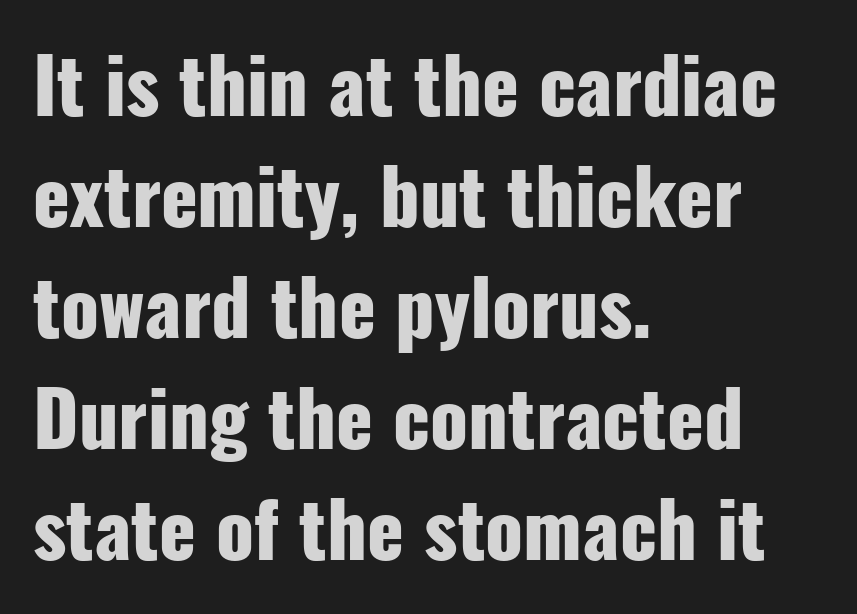
Does the weight exceed regular? Yes, all the way to bold. The line-height multiplier appears to be the usual default. Is this a fixed-width face? No — the glyphs have proportional, varying widths. The passage shown is not underscored anywhere. Reading down the block, your eye returns to a fixed left position each line.
